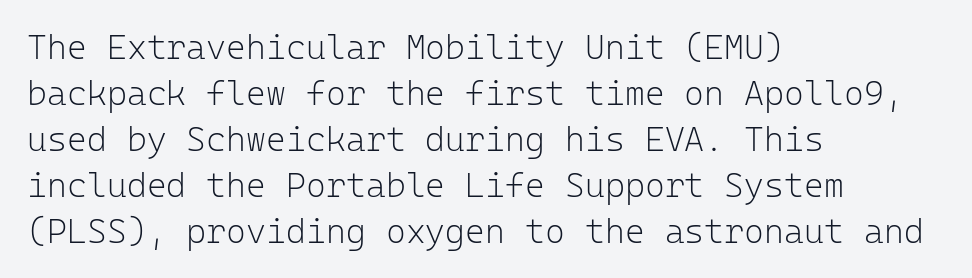
Every character sits straight up, as roman type does. Notice how descenders clear the ascenders below comfortably — that's standard leading. Is this a fixed-width face? Yes — each glyph sits in an identical cell. The letterforms sit shoulder to shoulder at normal distance.
